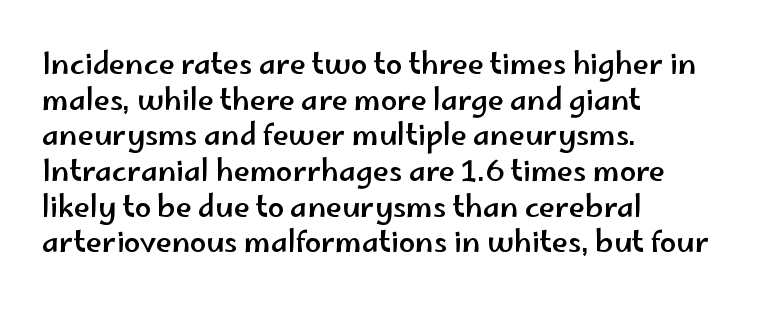
Q: Is the text italic (slanted)? A: No, it is upright.
Q: Is the typeface a serif or a sans-serif typeface? A: Sans-serif.
Q: Is the text underlined? A: No.
Q: How is the paragraph aligned? A: Left-aligned.
Q: Is the spacing between letters normal or unusually wide? A: Normal.
Q: Width (condensed, normal, or wide)? A: Wide.
Q: Stroke contrast? A: Low.
Q: x-height? A: Small.
Q: Monospaced? A: No.
